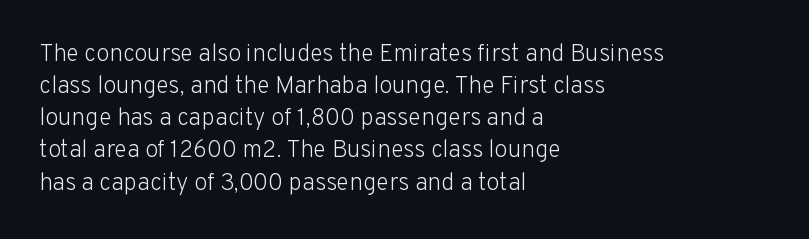
The image shows 24 px text type, upright; set left-aligned, normal line spacing (1.34x), normal letter spacing, not underlined.
